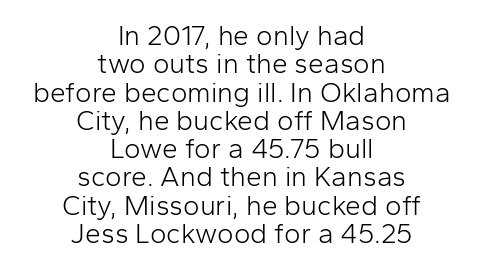
Q: Is the text bold? A: No.
Q: Is the text italic (slanted)? A: No, it is upright.
Q: Is the typeface a serif or a sans-serif typeface? A: Sans-serif.
Q: Is the text underlined? A: No.
Q: How is the paragraph aligned? A: Centered.
Q: Is the spacing between letters normal or unusually wide? A: Normal.
Q: Is the spacing between lines tight, normal or loose? A: Tight.
Q: Width (condensed, normal, or wide)? A: Normal.
Q: Stroke contrast? A: Low.
Q: x-height? A: Medium.
Q: Monospaced? A: No.
